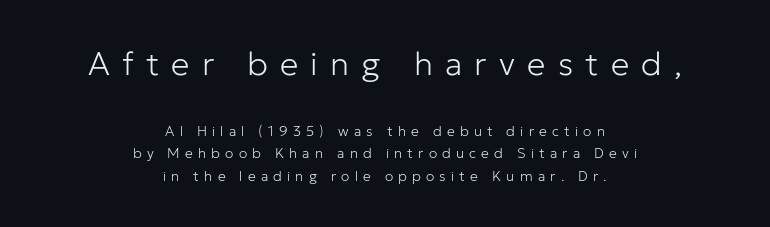
The image shows 33 px light sans-serif type, upright; set centered, normal line spacing (1.61x), unusually wide letter spacing (+0.37 em), not underlined; the first (top) block is 2.36x larger; low stroke contrast and a medium x-height.
